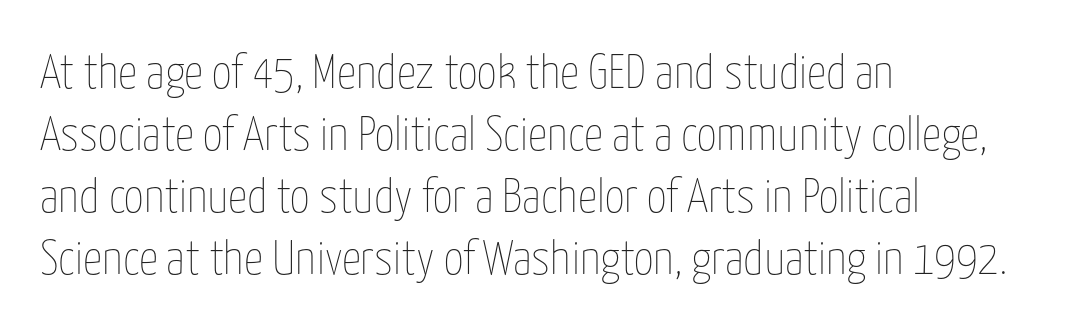
Students, observe: this is what conventionally led text looks like. The space beneath each line is pristine and unruled. Here the designer chose a conventional face with non-uniform glyph widths. Is the stroke heavy? The answer is a plain regular-or-lighter.
